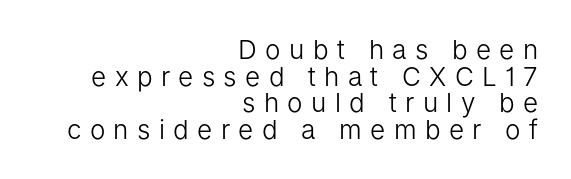
The letterforms sit at book weight or below. Alignment: flush right. The area under the type is left untouched. Inter-character spacing is expanded well beyond the font's built-in metrics. Successive baselines arrive quickly, one right under another.
